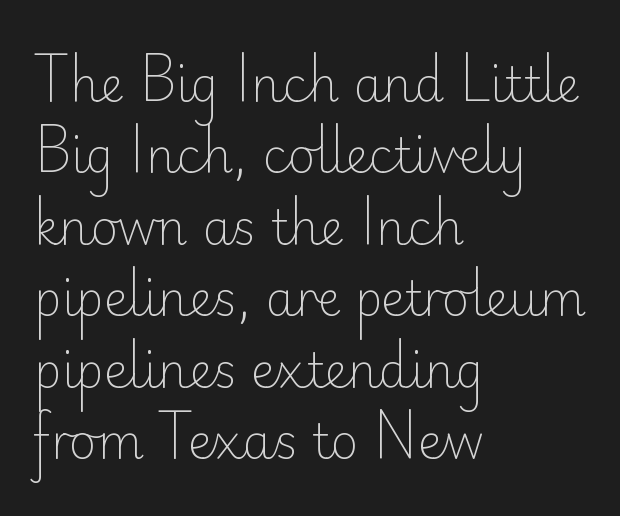
The image shows 47 px light sans-serif type, upright; set left-aligned, normal line spacing (1.52x), normal letter spacing, not underlined; low stroke contrast and a small x-height.
